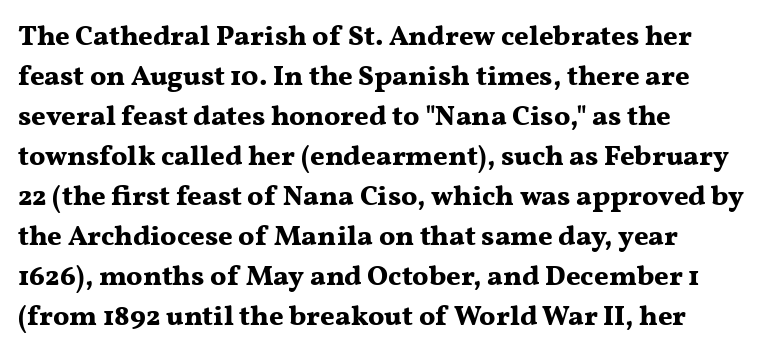
The letters advance in unequal steps, a hallmark of proportional type. You'd pick this weight for a headline — it's a proper bold. Nothing unusual about the tracking: characters are spaced as the font intends. The typography opts for an upright posture over an oblique one. Baseline-to-baseline distance is the conventional proportion of letter height. This rendering employs a face with finishing strokes, i.e., a serif.
